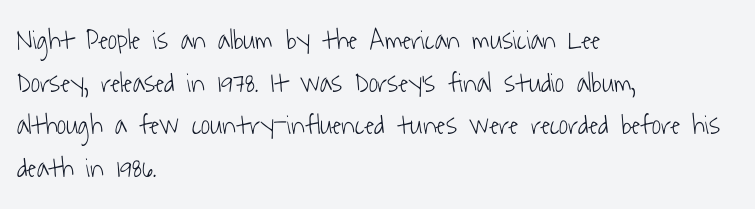
The string is rendered with underlining switched off. Stroke terminals: plain, sans-serif. Is this a heavy cut? Hardly; it is regular or lighter. The line-height multiplier appears to be the usual default.
